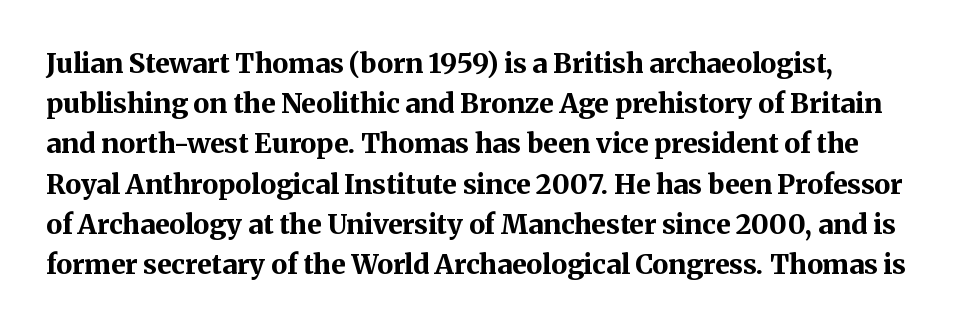
Q: Is the text bold? A: Yes.
Q: Is the text italic (slanted)? A: No, it is upright.
Q: Is the text underlined? A: No.
Q: How is the paragraph aligned? A: Left-aligned.
Q: Is the spacing between letters normal or unusually wide? A: Normal.
Q: Is the spacing between lines tight, normal or loose? A: Normal.
